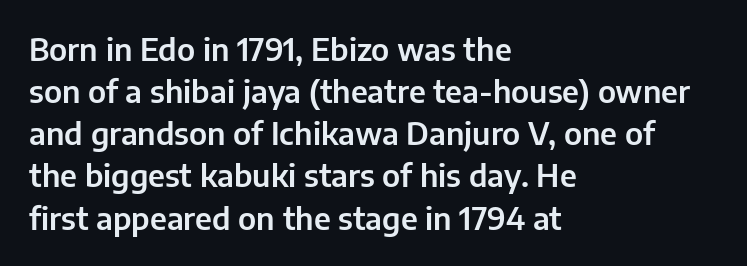
Tracking value appears to be zero — textbook default spacing. Honestly, there is no underline to notice here at all. Do the characters align in a grid? No, the font is proportional. All the whitespace from short lines collects on the right.
